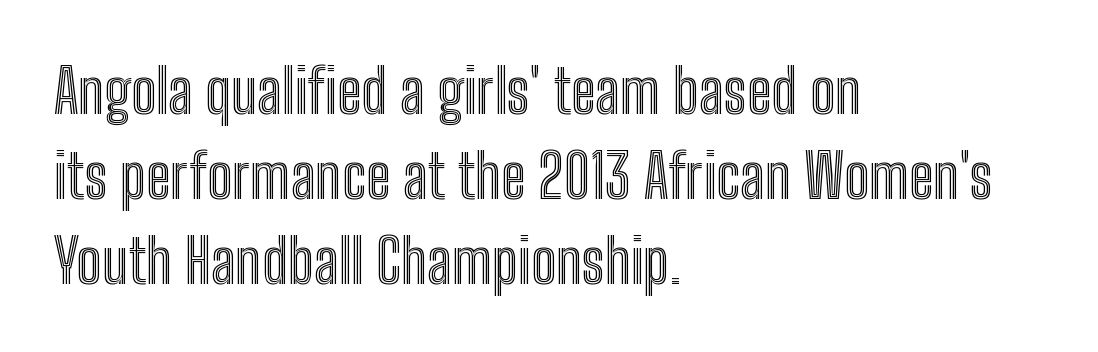
Q: Is the text italic (slanted)? A: No, it is upright.
Q: Is the text underlined? A: No.
Q: How is the paragraph aligned? A: Left-aligned.
Q: Is the spacing between letters normal or unusually wide? A: Normal.
Q: Is the spacing between lines tight, normal or loose? A: Normal.
Q: Width (condensed, normal, or wide)? A: Condensed.
Q: x-height? A: Medium.
Q: Monospaced? A: No.
